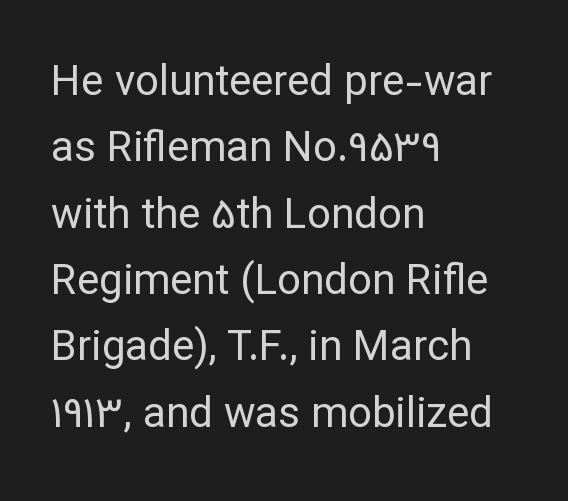
The image shows 42 px regular-weight sans-serif type, upright; set left-aligned, normal line spacing (1.58x), normal letter spacing, not underlined; low stroke contrast and a medium x-height.
